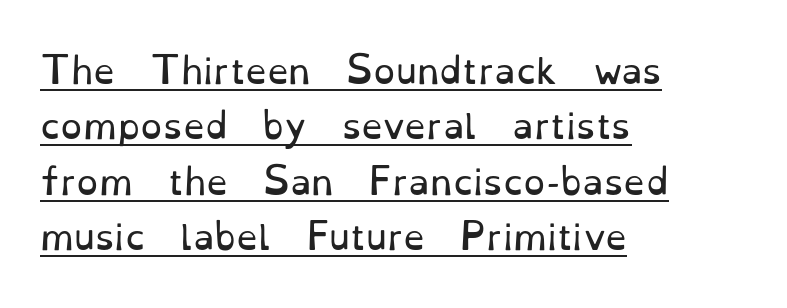
These lines are rendered in a variable-pitch font. Upright lettering throughout. This is underlined copy, the kind a proofreader might mark for attention. This sample keeps an unexceptional amount of space between lines. A typesetter would call this zero additional tracking.
